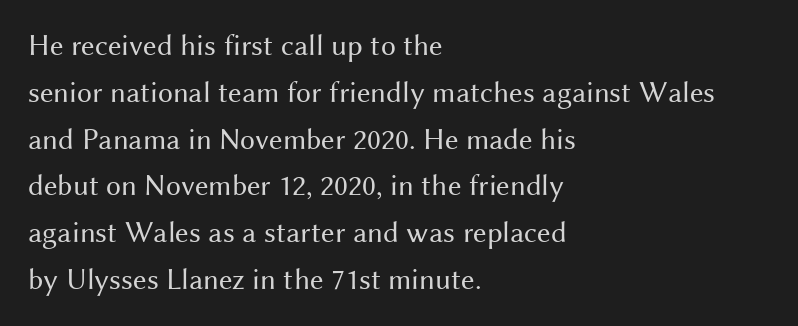
The image shows 30 px regular-weight sans-serif type, upright; set left-aligned, normal line spacing (1.56x), normal letter spacing, not underlined; medium stroke contrast and a medium x-height.
